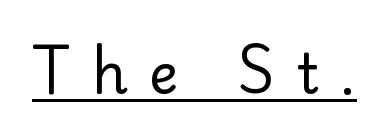
The image shows 55 px regular-weight serif type, upright; set unusually wide letter spacing (+0.39 em), underlined; low stroke contrast and a small x-height.
